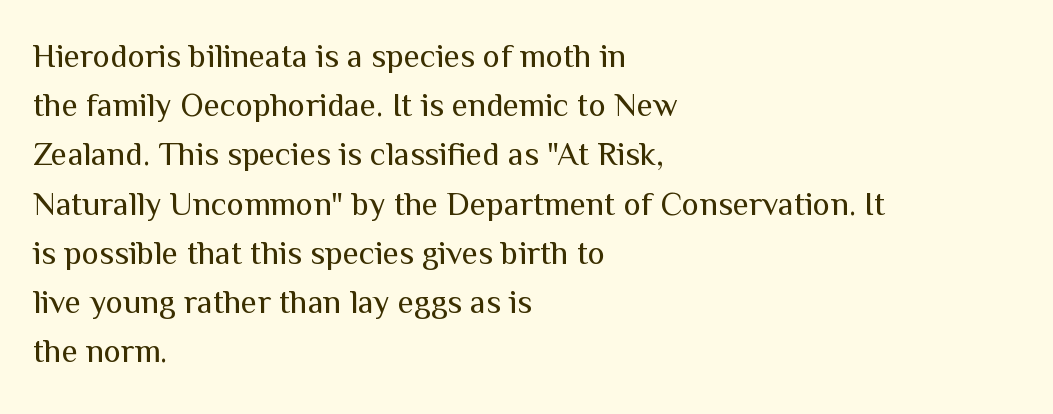
This rendering leaves character spacing at its baseline value. Evenly set lines give the paragraph a standard silhouette. This is not heavy type; no bold has been used. The glyphs are unaccompanied by any horizontal stroke below them. Italic: no, the glyphs are upright roman.
